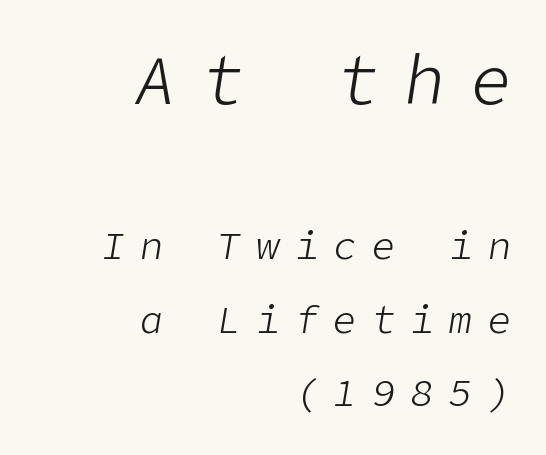
Caption: multi-line text, flush right, ragged left. Reading top to bottom, the characters get smaller at the block break. How are the letters spaced? Widely, with obvious added tracking. A light-to-regular cut is what we see here. The axis of the letterforms is tilted away from vertical.
